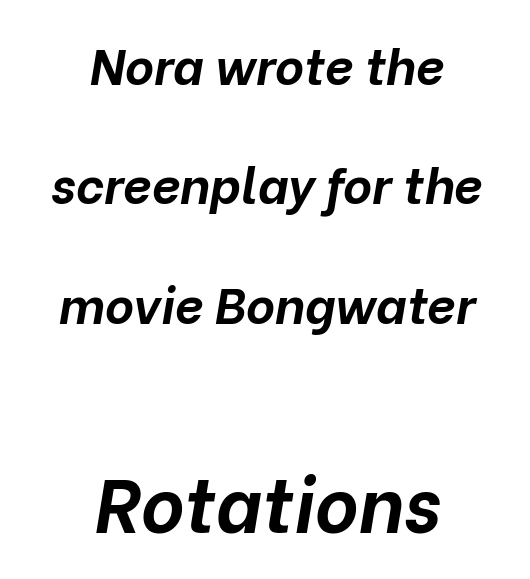
{"italic": "yes", "lean": "right", "slant_degrees": 10, "bold": "yes", "weight": "bold", "width": "normal", "stroke_contrast": "low", "x_height": "medium", "monospaced": "no", "underline": "no", "align": "center", "line_spacing": "loose", "line_spacing_ratio": 2.39, "letter_spacing": "normal", "letter_spacing_em": 0.0, "larger_block": "second", "size_ratio": 1.5, "glyph_px": 75}
